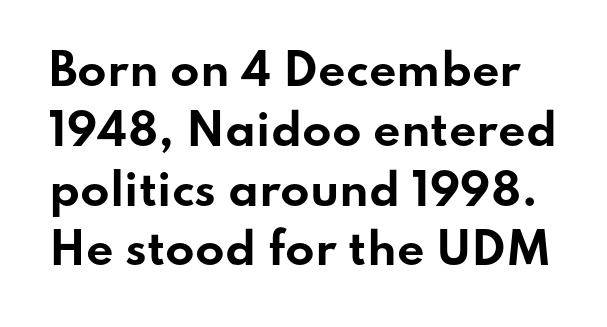
{"serif": "no", "italic": "no", "bold": "yes", "weight": "bold", "width": "wide", "stroke_contrast": "low", "x_height": "small", "monospaced": "no", "underline": "no", "line_spacing": "normal", "line_spacing_ratio": 1.39, "letter_spacing": "normal", "letter_spacing_em": 0.0, "glyph_px": 43}
